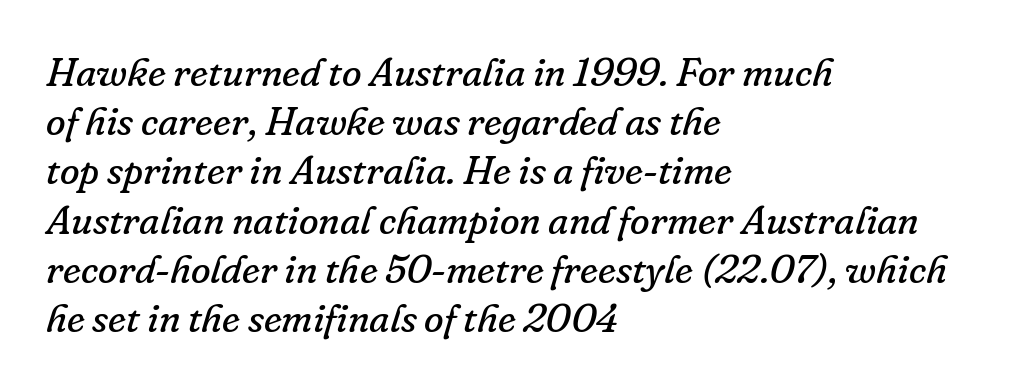
Q: Is the text bold? A: No.
Q: Is the text italic (slanted)? A: Yes, it leans right by about 16 degrees.
Q: Is the typeface a serif or a sans-serif typeface? A: Serif.
Q: Is the text underlined? A: No.
Q: How is the paragraph aligned? A: Left-aligned.
Q: Is the spacing between letters normal or unusually wide? A: Normal.
Q: Width (condensed, normal, or wide)? A: Normal.
Q: Stroke contrast? A: Low.
Q: x-height? A: Small.
Q: Monospaced? A: No.
